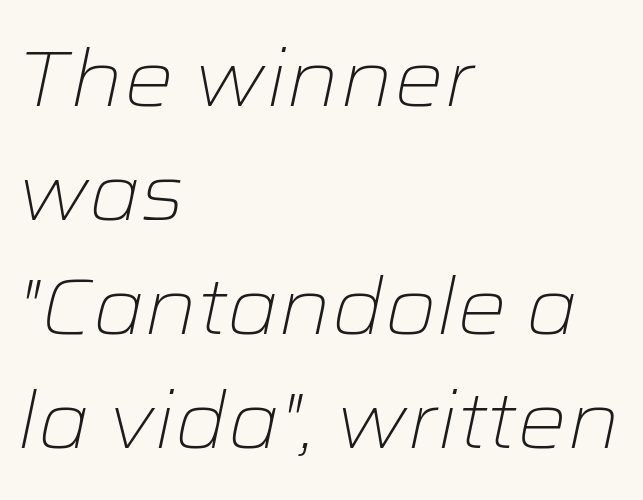
Q: Is the text bold? A: No.
Q: Is the text italic (slanted)? A: Yes, it leans right by about 12 degrees.
Q: Is the text underlined? A: No.
Q: How is the paragraph aligned? A: Left-aligned.
Q: Is the spacing between letters normal or unusually wide? A: Normal.
Q: Is the spacing between lines tight, normal or loose? A: Normal.
Q: Width (condensed, normal, or wide)? A: Wide.
Q: Stroke contrast? A: Low.
Q: x-height? A: Medium.
Q: Monospaced? A: No.
